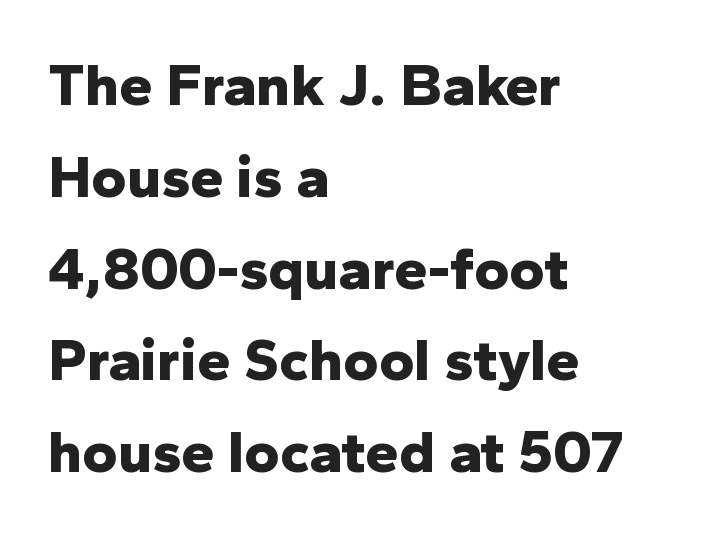
{"serif": "no", "italic": "no", "bold": "yes", "weight": "bold", "width": "normal", "stroke_contrast": "low", "x_height": "medium", "monospaced": "no", "underline": "no", "align": "left", "line_spacing": "normal", "line_spacing_ratio": 1.53, "letter_spacing": "normal", "letter_spacing_em": 0.0, "glyph_px": 60}
